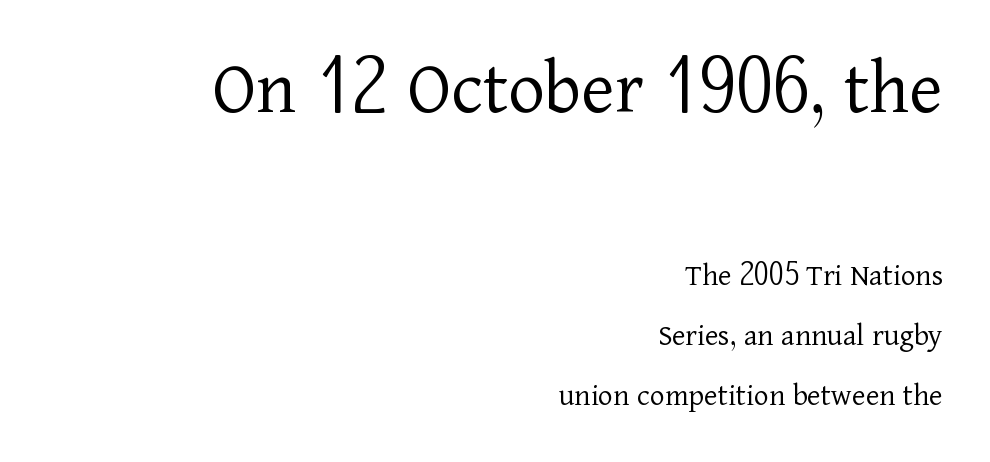
Q: Is the text bold? A: No.
Q: Is the text italic (slanted)? A: No, it is upright.
Q: Is the typeface a serif or a sans-serif typeface? A: Serif.
Q: Is the text underlined? A: No.
Q: How is the paragraph aligned? A: Right-aligned.
Q: Is the spacing between letters normal or unusually wide? A: Normal.
Q: Which block of text is set in a larger size, the first (top) or the second (bottom)? A: The first (top) one.
Q: Width (condensed, normal, or wide)? A: Normal.
Q: Stroke contrast? A: Low.
Q: x-height? A: Medium.
Q: Monospaced? A: No.
